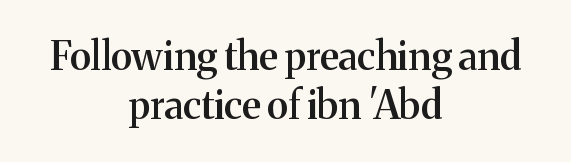
Note the varied advance widths — an 'i' is clearly narrower than an 'm'. The paragraph shown floats in the horizontal middle. Rendered with straight, roman letterforms. Letterform terminals end in serifs throughout the passage. The leading is moderate, giving the passage an even texture.
